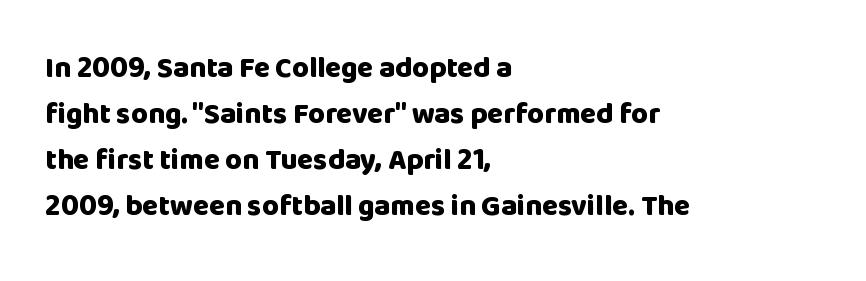
The image shows 29 px heavy sans-serif type, upright; set left-aligned, normal line spacing (1.59x), normal letter spacing, not underlined; low stroke contrast and a large x-height.
